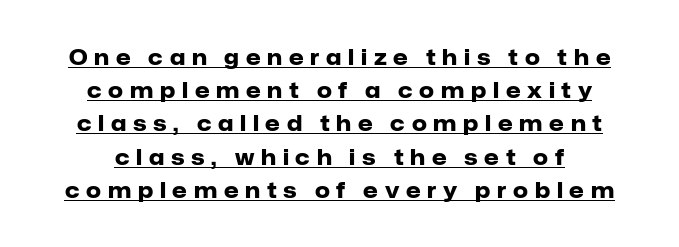
{"italic": "no", "bold": "yes", "underline": "yes", "line_spacing": "normal", "line_spacing_ratio": 1.58, "letter_spacing": "wide", "letter_spacing_em": 0.32, "glyph_px": 21}
